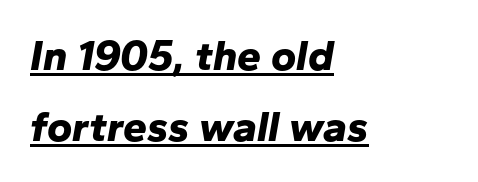
The image shows 43 px bold type, italic (leaning right); set left-aligned, normal line spacing (1.64x), normal letter spacing, underlined; low stroke contrast and a medium x-height.
